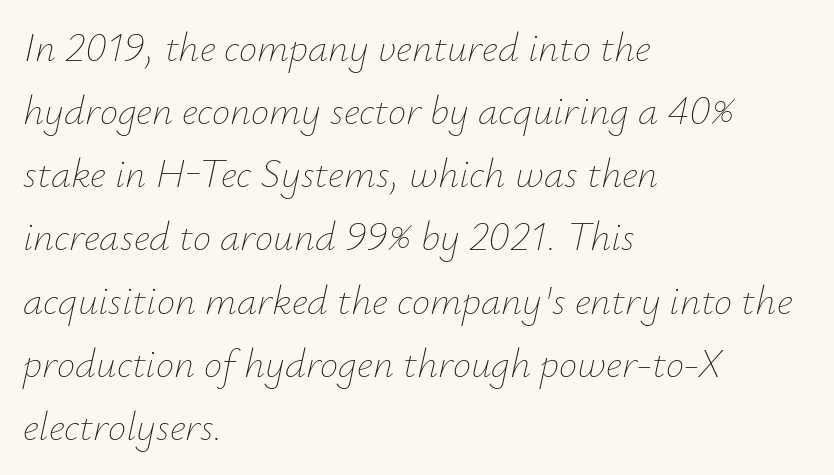
Q: Is the text bold? A: No.
Q: Is the text italic (slanted)? A: Yes, it leans right by about 12 degrees.
Q: Is the text underlined? A: No.
Q: How is the paragraph aligned? A: Left-aligned.
Q: Is the spacing between letters normal or unusually wide? A: Normal.
Q: Is the spacing between lines tight, normal or loose? A: Normal.
Q: Width (condensed, normal, or wide)? A: Normal.
Q: Stroke contrast? A: Low.
Q: x-height? A: Small.
Q: Monospaced? A: No.
